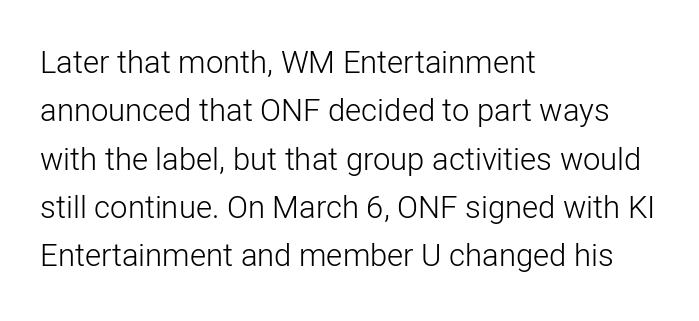
Q: Is the text bold? A: No.
Q: Is the text italic (slanted)? A: No, it is upright.
Q: Is the typeface a serif or a sans-serif typeface? A: Sans-serif.
Q: Is the text underlined? A: No.
Q: How is the paragraph aligned? A: Left-aligned.
Q: Is the spacing between letters normal or unusually wide? A: Normal.
Q: Is the spacing between lines tight, normal or loose? A: Normal.
Q: Width (condensed, normal, or wide)? A: Normal.
Q: Stroke contrast? A: Low.
Q: x-height? A: Medium.
Q: Monospaced? A: No.
